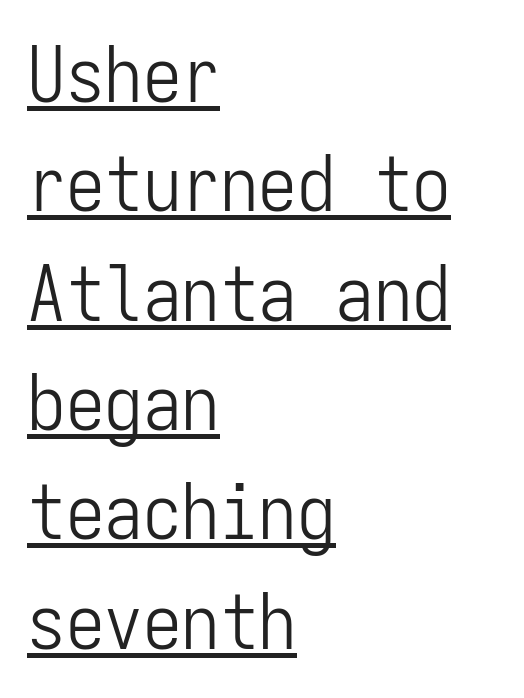
{"serif": "no", "italic": "no", "bold": "no", "weight": "light", "width": "condensed", "stroke_contrast": "low", "x_height": "medium", "monospaced": "yes", "underline": "yes", "align": "left", "line_spacing": "normal", "line_spacing_ratio": 1.42, "letter_spacing": "normal", "letter_spacing_em": 0.0, "glyph_px": 77}
